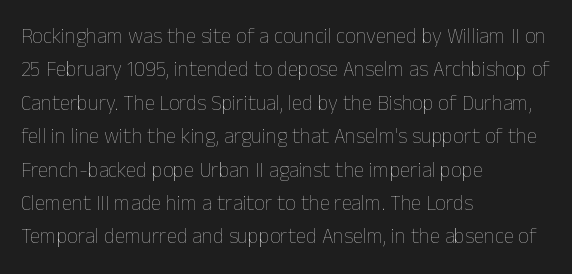
Q: Is the text bold? A: No.
Q: Is the text italic (slanted)? A: No, it is upright.
Q: Is the text underlined? A: No.
Q: How is the paragraph aligned? A: Left-aligned.
Q: Is the spacing between letters normal or unusually wide? A: Normal.
Q: Is the spacing between lines tight, normal or loose? A: Normal.
